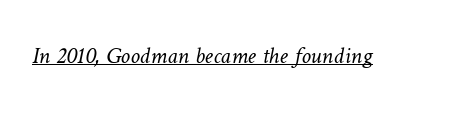
Underlining? Definitely there. The weight tops out at a normal text grade. Does extra space separate the letters? No, they use regular spacing.
